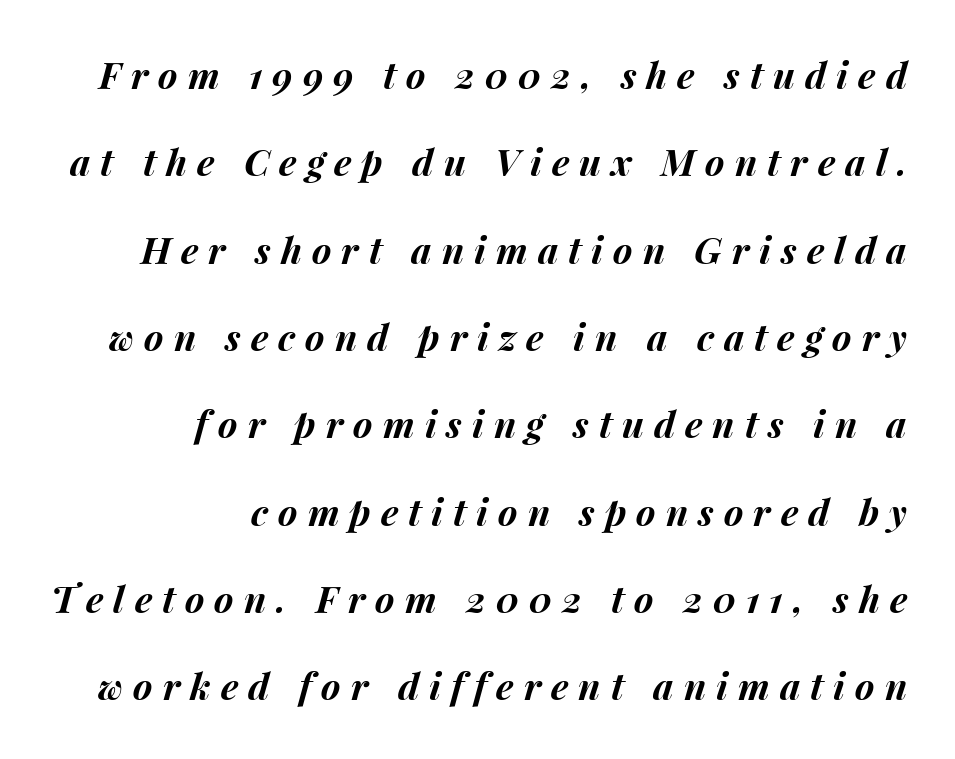
The image shows 37 px bold type, italic (leaning right); set right-aligned, loose line spacing (2.36x), unusually wide letter spacing (+0.27 em), not underlined; medium stroke contrast and a medium x-height.
